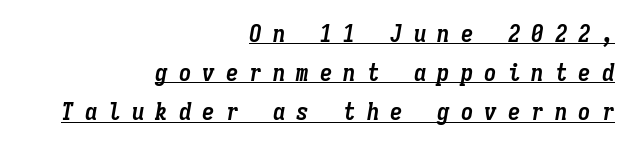
A rule runs beneath these lines of type. The typesetting leans heavy: a genuine bold. Leading: standard. Someone cranked the tracking dial way up on this one. Short and long lines alike share a common ending point at right.
